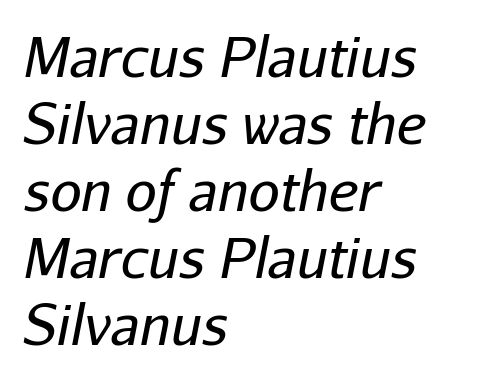
Q: Is the text bold? A: No.
Q: Is the text italic (slanted)? A: Yes, it leans right by about 11 degrees.
Q: Is the text underlined? A: No.
Q: How is the paragraph aligned? A: Left-aligned.
Q: Is the spacing between letters normal or unusually wide? A: Normal.
Q: Width (condensed, normal, or wide)? A: Normal.
Q: Stroke contrast? A: Low.
Q: x-height? A: Medium.
Q: Monospaced? A: No.
